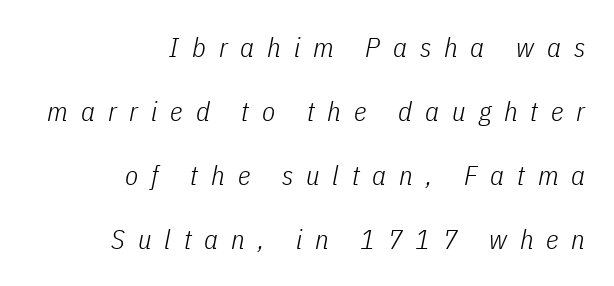
Q: Is the text bold? A: No.
Q: Is the text italic (slanted)? A: Yes, it leans right by about 11 degrees.
Q: Is the text underlined? A: No.
Q: How is the paragraph aligned? A: Right-aligned.
Q: Is the spacing between letters normal or unusually wide? A: Unusually wide.
Q: Is the spacing between lines tight, normal or loose? A: Loose.
